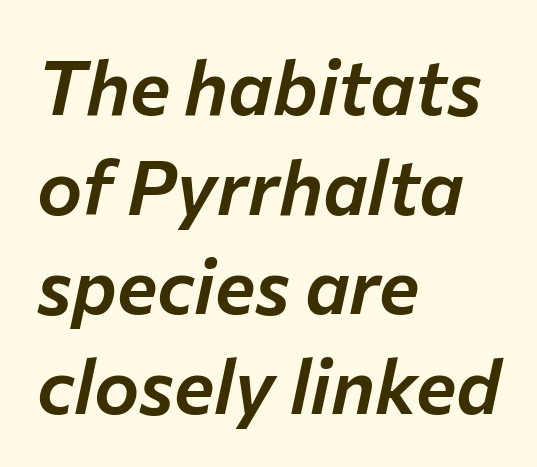
The image shows 76 px text type, italic (leaning right); set left-aligned, normal line spacing (1.31x), normal letter spacing, not underlined; low stroke contrast and a medium x-height.
